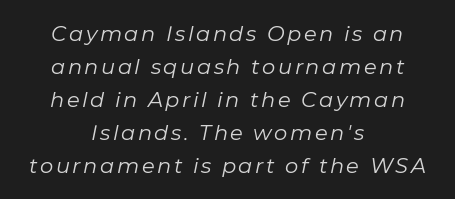
Q: Is the text bold? A: No.
Q: Is the text italic (slanted)? A: Yes, it leans right by about 11 degrees.
Q: Is the text underlined? A: No.
Q: How is the paragraph aligned? A: Centered.
Q: Is the spacing between lines tight, normal or loose? A: Normal.
